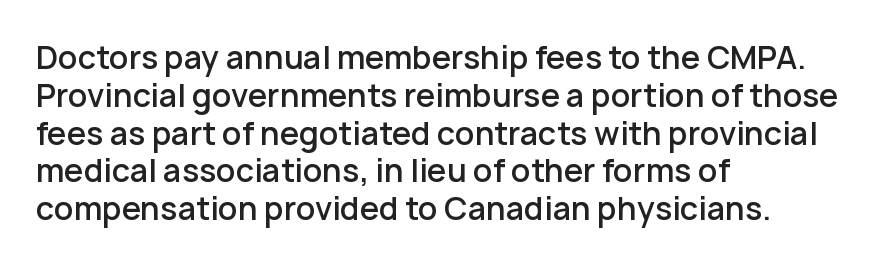
Rendered with straight, roman letterforms. This sample has the flowing, uneven cadence of proportional lettering. Note: no serifs on the glyphs. The rendering uses a semibold face; strokes are thickened but not to full bold. You could call the tracking neutral — neither tight nor loose.
